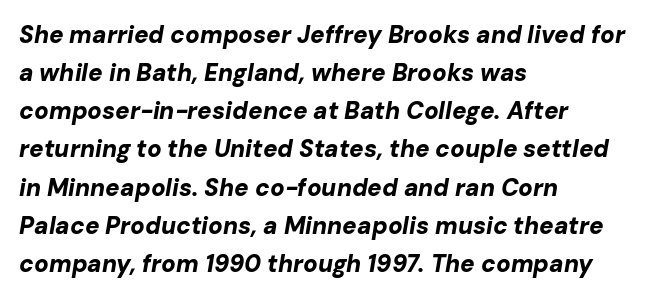
{"italic": "yes", "lean": "right", "slant_degrees": 10, "bold": "yes", "underline": "no", "align": "left", "line_spacing": "normal", "line_spacing_ratio": 1.59, "letter_spacing": "normal", "letter_spacing_em": 0.0, "glyph_px": 24}
